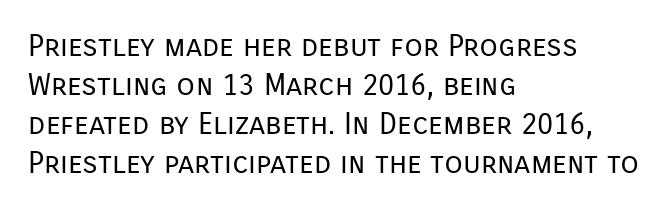
{"serif": "no", "italic": "no", "bold": "no", "weight": "regular", "width": "normal", "stroke_contrast": "low", "x_height": "medium", "monospaced": "no", "underline": "no", "align": "left", "line_spacing": "normal", "line_spacing_ratio": 1.3, "letter_spacing": "normal", "letter_spacing_em": 0.0, "glyph_px": 30}
